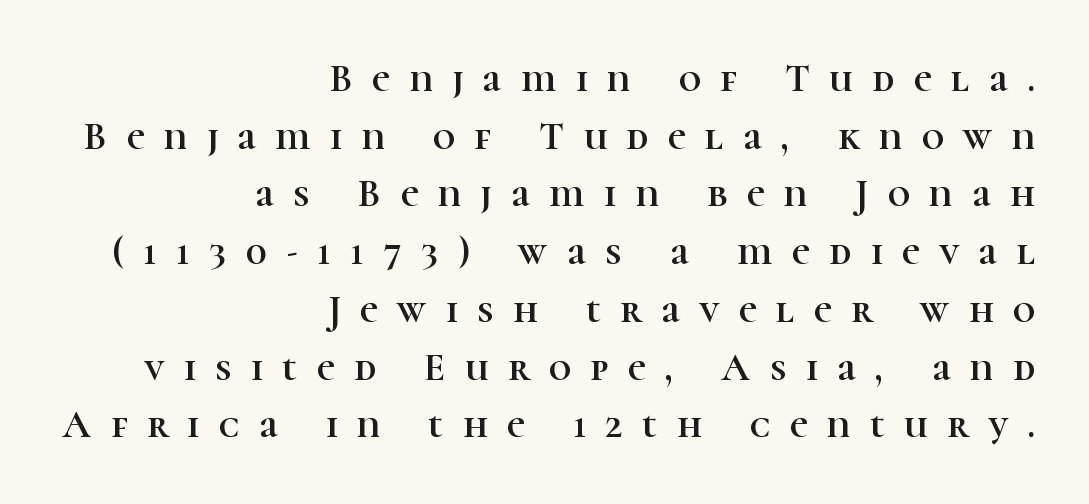
Q: Is the text italic (slanted)? A: No, it is upright.
Q: Is the typeface a serif or a sans-serif typeface? A: Serif.
Q: Is the text underlined? A: No.
Q: How is the paragraph aligned? A: Right-aligned.
Q: Is the spacing between letters normal or unusually wide? A: Unusually wide.
Q: Is the spacing between lines tight, normal or loose? A: Normal.
Q: Width (condensed, normal, or wide)? A: Normal.
Q: Stroke contrast? A: High.
Q: x-height? A: Medium.
Q: Monospaced? A: No.
